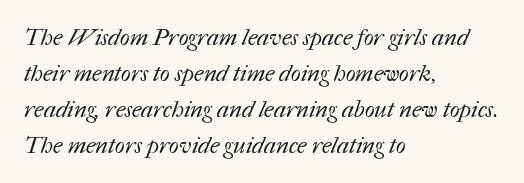
The strokes are not fattened; the text isn't bold. Interline gaps are of average width in this sample. The paragraph has a hard left edge and a soft right edge. The baseline area is clear. The rendering keeps characters at their native spacing.
